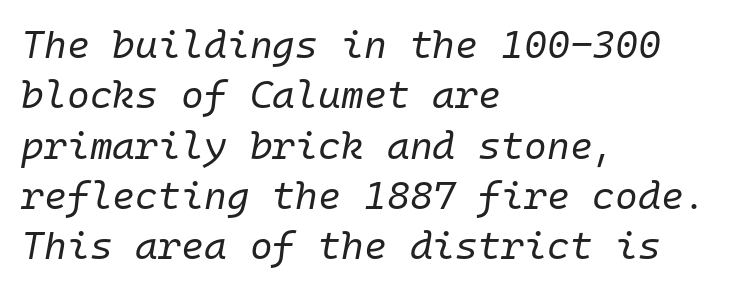
Q: Is the text bold? A: No.
Q: Is the text italic (slanted)? A: Yes, it leans right by about 10 degrees.
Q: Is the text underlined? A: No.
Q: How is the paragraph aligned? A: Left-aligned.
Q: Is the spacing between letters normal or unusually wide? A: Normal.
Q: Is the spacing between lines tight, normal or loose? A: Normal.
Q: Width (condensed, normal, or wide)? A: Normal.
Q: Stroke contrast? A: Low.
Q: x-height? A: Medium.
Q: Monospaced? A: Yes.
